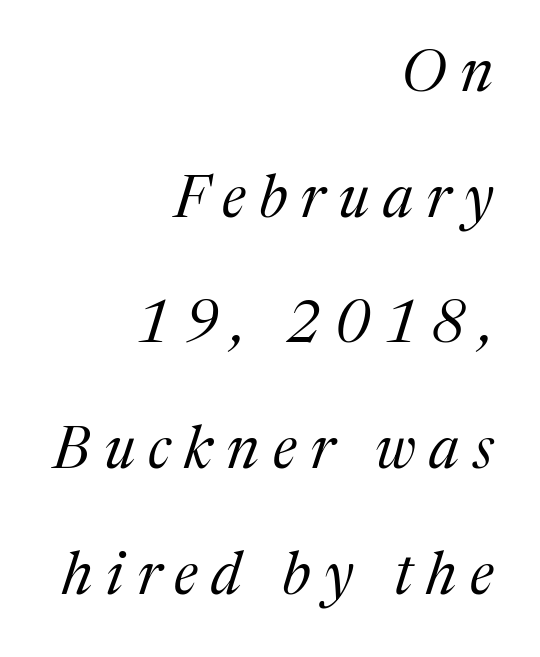
{"serif": "yes", "italic": "yes", "lean": "right", "slant_degrees": 17, "bold": "no", "weight": "regular", "width": "normal", "stroke_contrast": "medium", "x_height": "medium", "monospaced": "no", "underline": "no", "align": "right", "line_spacing": "loose", "line_spacing_ratio": 2.13, "letter_spacing": "wide", "letter_spacing_em": 0.23, "glyph_px": 59}
